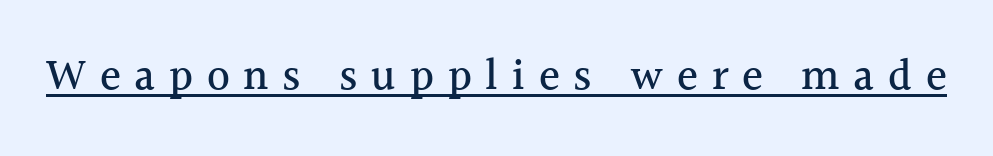
Is there an underline? Yes — a line sits under the letters. Spacing between characters has been opened up far beyond the box default. What kind of face is this? One with serifs. Spacing verdict: proportional, widths tailored to each character. The specimen reads as upright at a glance.
